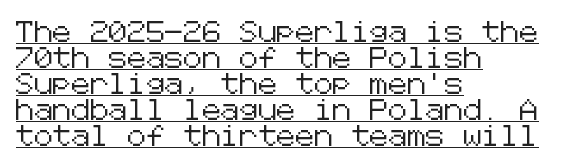
{"italic": "no", "underline": "yes", "align": "left", "line_spacing_ratio": 1.24, "letter_spacing": "normal", "letter_spacing_em": 0.0, "glyph_px": 21}
